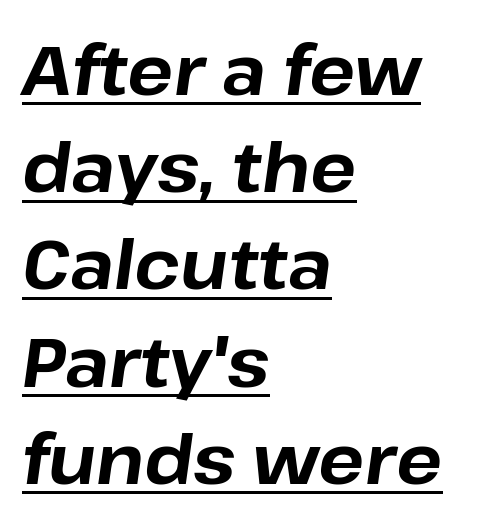
Q: Is the text bold? A: Yes.
Q: Is the text italic (slanted)? A: Yes, it leans right by about 8 degrees.
Q: Is the text underlined? A: Yes.
Q: How is the paragraph aligned? A: Left-aligned.
Q: Is the spacing between letters normal or unusually wide? A: Normal.
Q: Is the spacing between lines tight, normal or loose? A: Normal.
Q: Width (condensed, normal, or wide)? A: Normal.
Q: Stroke contrast? A: Low.
Q: x-height? A: Medium.
Q: Monospaced? A: No.
